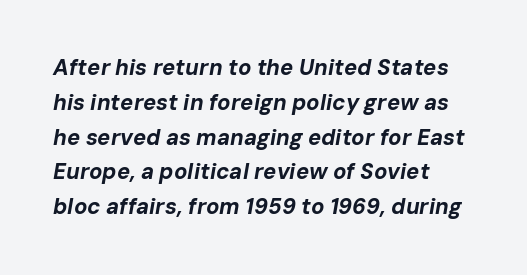
{"italic": "yes", "lean": "right", "slant_degrees": 10, "bold": "yes", "underline": "no", "align": "left", "line_spacing": "normal", "line_spacing_ratio": 1.58, "letter_spacing": "normal", "letter_spacing_em": 0.0, "glyph_px": 22}
